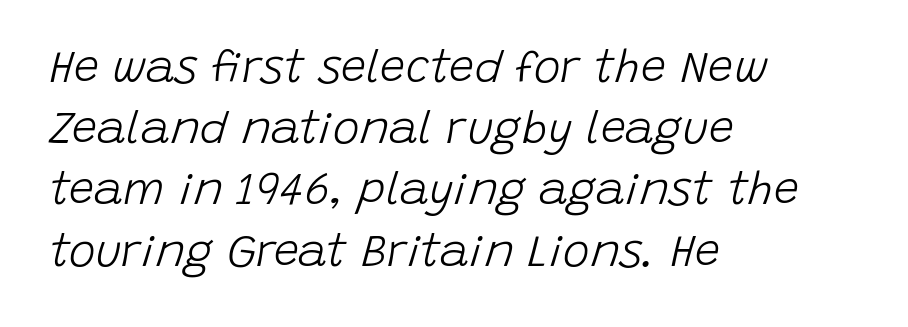
Q: Is the text bold? A: No.
Q: Is the text italic (slanted)? A: Yes, it leans right by about 15 degrees.
Q: Is the text underlined? A: No.
Q: How is the paragraph aligned? A: Left-aligned.
Q: Is the spacing between letters normal or unusually wide? A: Normal.
Q: Is the spacing between lines tight, normal or loose? A: Normal.
Q: Width (condensed, normal, or wide)? A: Normal.
Q: Stroke contrast? A: Low.
Q: x-height? A: Large.
Q: Monospaced? A: No.
